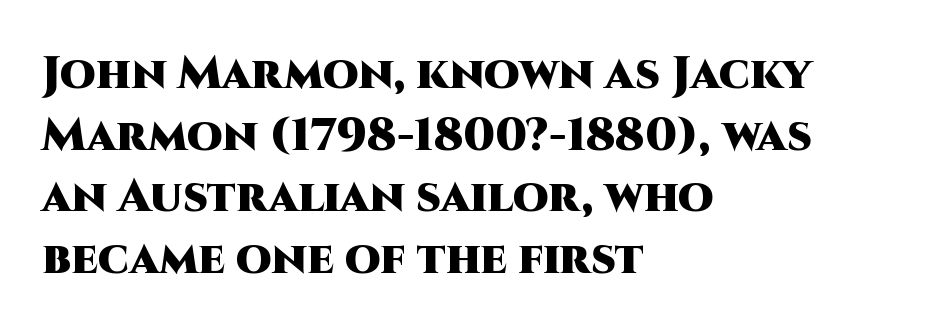
The image shows 46 px heavy sans-serif type, upright; set left-aligned, normal line spacing (1.34x), normal letter spacing, not underlined; high stroke contrast and a large x-height.
